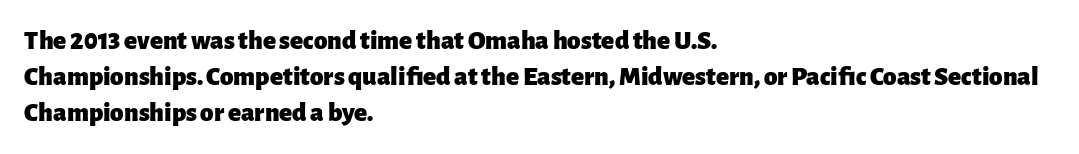
The image shows 27 px bold type, upright; set left-aligned, normal line spacing (1.33x), normal letter spacing, not underlined.
